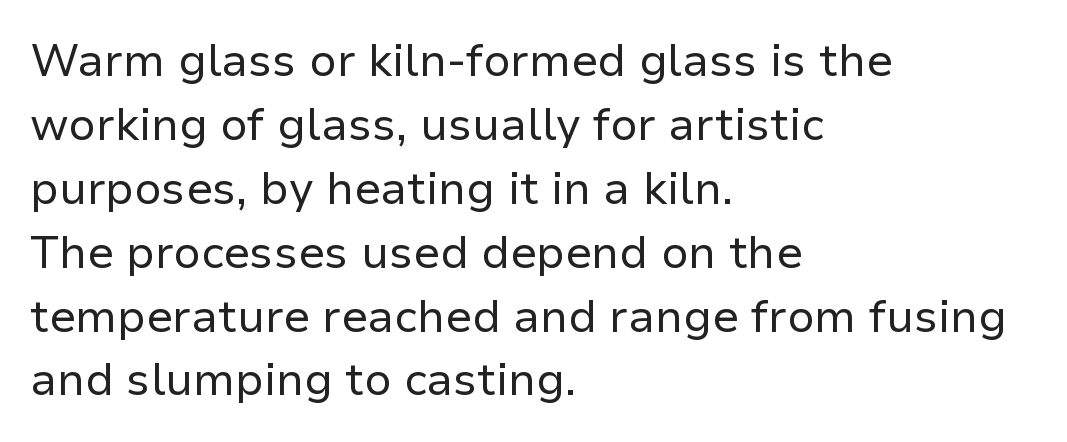
Q: Is the text bold? A: No.
Q: Is the text italic (slanted)? A: No, it is upright.
Q: Is the typeface a serif or a sans-serif typeface? A: Sans-serif.
Q: Is the text underlined? A: No.
Q: How is the paragraph aligned? A: Left-aligned.
Q: Is the spacing between letters normal or unusually wide? A: Normal.
Q: Is the spacing between lines tight, normal or loose? A: Normal.
Q: Width (condensed, normal, or wide)? A: Normal.
Q: Stroke contrast? A: Low.
Q: x-height? A: Medium.
Q: Monospaced? A: No.
